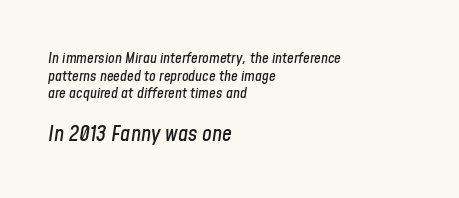
{"italic": "yes", "lean": "right", "slant_degrees": 8, "underline": "no", "align": "left", "line_spacing_ratio": 1.18, "letter_spacing": "normal", "letter_spacing_em": 0.0, "larger_block": "second", "size_ratio": 1.47, "glyph_px": 22}
